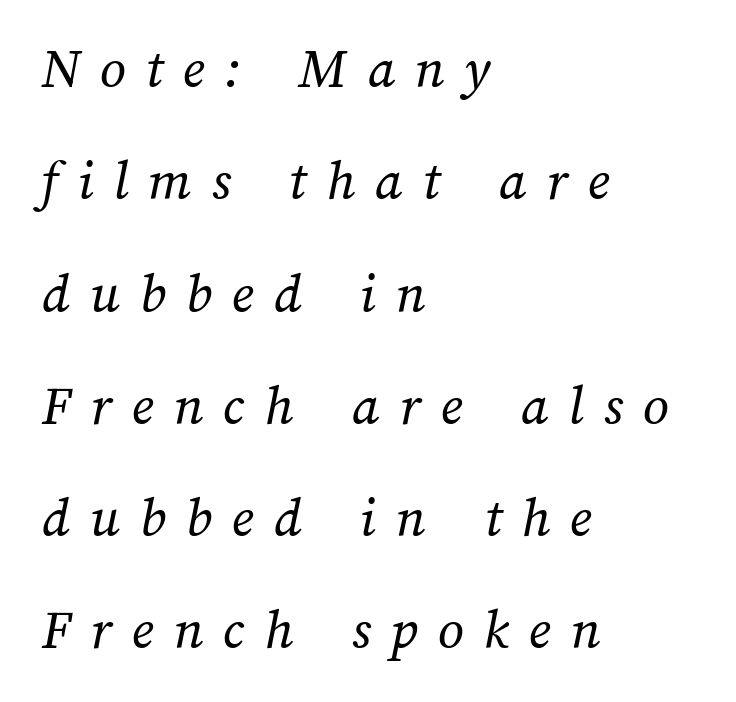
{"bold": "no", "weight": "regular", "width": "normal", "stroke_contrast": "medium", "x_height": "medium", "monospaced": "no", "underline": "no", "align": "left", "line_spacing": "loose", "line_spacing_ratio": 1.97, "letter_spacing": "wide", "letter_spacing_em": 0.35, "glyph_px": 57}
